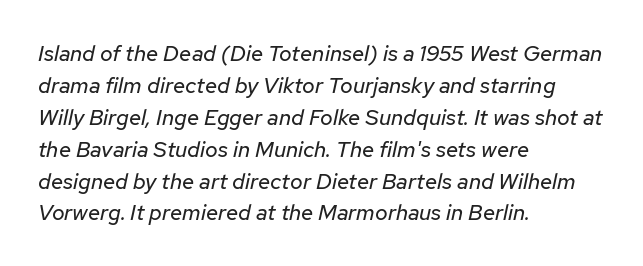
The image shows 22 px text type, italic (leaning right); set left-aligned, normal line spacing (1.45x), normal letter spacing, not underlined.
